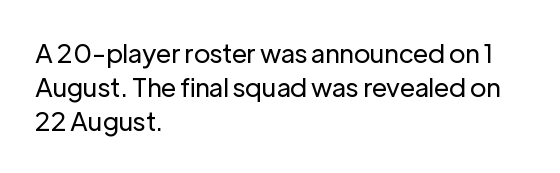
Q: Is the text bold? A: No.
Q: Is the text italic (slanted)? A: No, it is upright.
Q: Is the text underlined? A: No.
Q: How is the paragraph aligned? A: Left-aligned.
Q: Is the spacing between letters normal or unusually wide? A: Normal.
Q: Is the spacing between lines tight, normal or loose? A: Normal.
